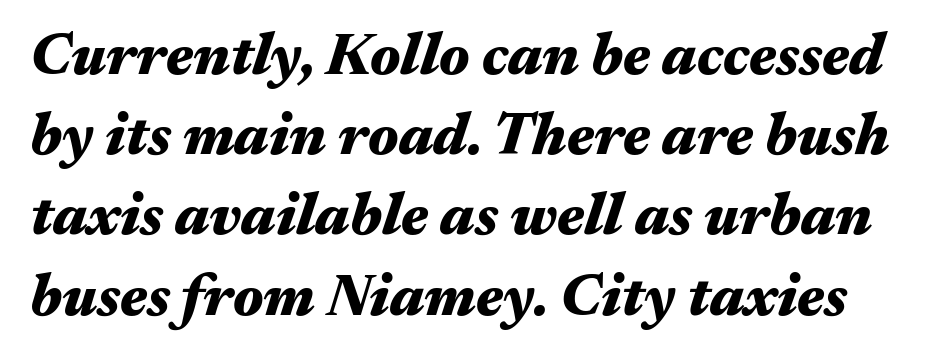
{"italic": "yes", "lean": "right", "slant_degrees": 17, "bold": "yes", "weight": "heavy", "width": "wide", "stroke_contrast": "medium", "x_height": "medium", "monospaced": "no", "underline": "no", "line_spacing": "normal", "line_spacing_ratio": 1.36, "letter_spacing": "normal", "letter_spacing_em": 0.0, "glyph_px": 59}
